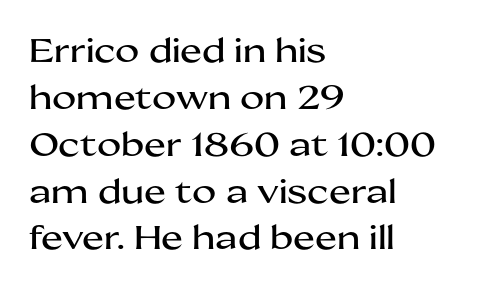
{"italic": "no", "width": "wide", "stroke_contrast": "medium", "x_height": "medium", "monospaced": "no", "underline": "no", "align": "left", "line_spacing": "normal", "line_spacing_ratio": 1.42, "letter_spacing": "normal", "letter_spacing_em": 0.0, "glyph_px": 33}
